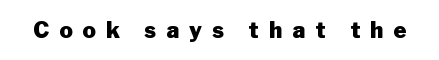
The space directly below the letters is spotless. Quick note: not italic, upright. In terms of weight, the rendering is a true, heavy bold. How are the letters spaced? Widely, with obvious added tracking.
